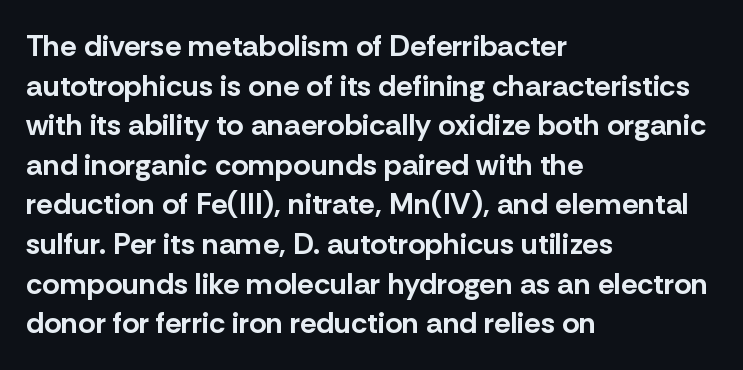
Q: Is the text bold? A: Yes.
Q: Is the text italic (slanted)? A: No, it is upright.
Q: Is the typeface a serif or a sans-serif typeface? A: Sans-serif.
Q: Is the text underlined? A: No.
Q: How is the paragraph aligned? A: Left-aligned.
Q: Is the spacing between letters normal or unusually wide? A: Normal.
Q: Is the spacing between lines tight, normal or loose? A: Normal.
Q: Width (condensed, normal, or wide)? A: Normal.
Q: Stroke contrast? A: Low.
Q: x-height? A: Medium.
Q: Monospaced? A: No.
